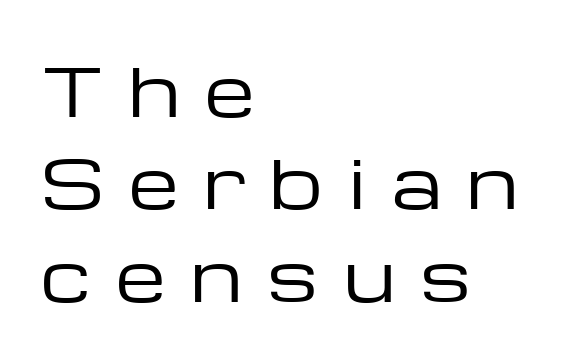
{"serif": "no", "italic": "no", "bold": "no", "weight": "regular", "width": "wide", "stroke_contrast": "low", "x_height": "medium", "monospaced": "no", "underline": "no", "align": "left", "line_spacing": "normal", "line_spacing_ratio": 1.42, "letter_spacing": "wide", "letter_spacing_em": 0.39, "glyph_px": 65}
